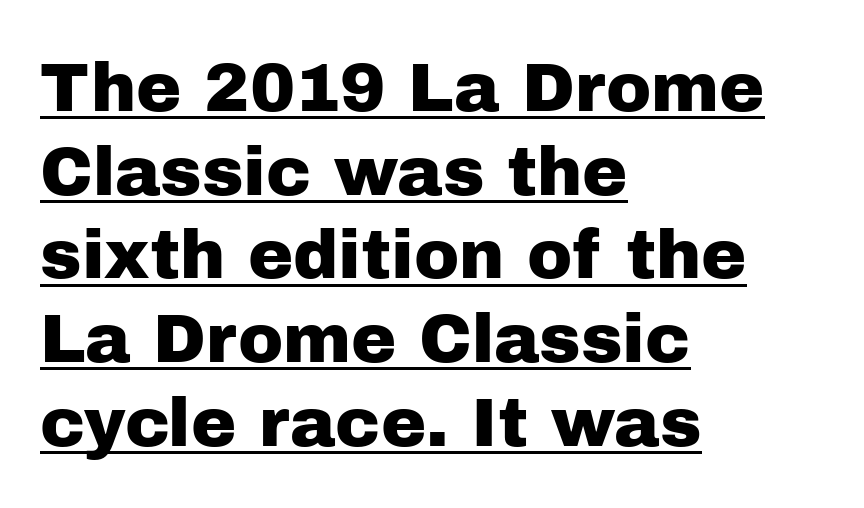
In terms of posture, this sample is upright. Each letter keeps its own natural width here, so spacing adapts to shape. Students, note that the glyphs here touch the page at normal intervals. The passage shown is underscored from start to finish.
